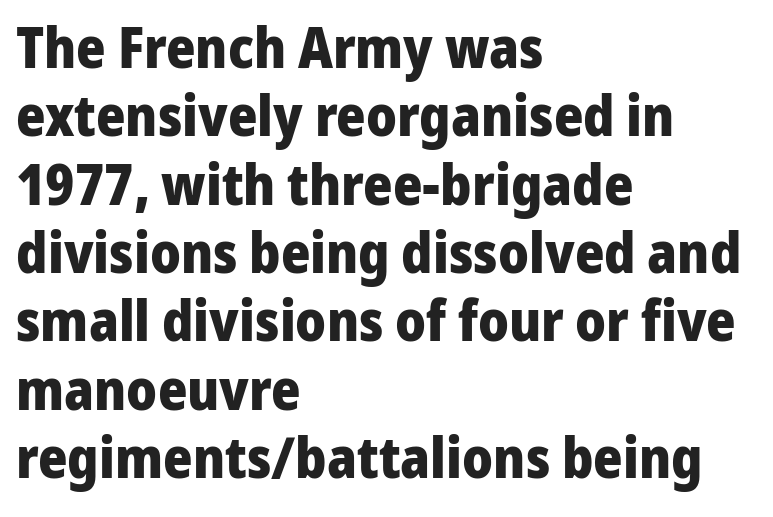
{"serif": "no", "italic": "no", "bold": "yes", "weight": "heavy", "width": "normal", "stroke_contrast": "low", "x_height": "medium", "monospaced": "no", "underline": "no", "align": "left", "line_spacing_ratio": 1.22, "letter_spacing": "normal", "letter_spacing_em": 0.0, "glyph_px": 56}
